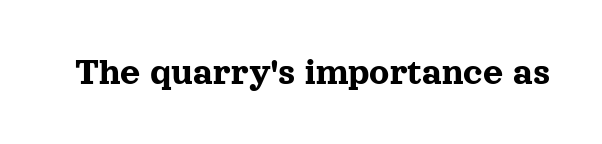
Q: Is the text italic (slanted)? A: No, it is upright.
Q: Is the typeface a serif or a sans-serif typeface? A: Serif.
Q: Is the text underlined? A: No.
Q: Is the spacing between letters normal or unusually wide? A: Normal.
Q: Width (condensed, normal, or wide)? A: Normal.
Q: x-height? A: Medium.
Q: Monospaced? A: No.
